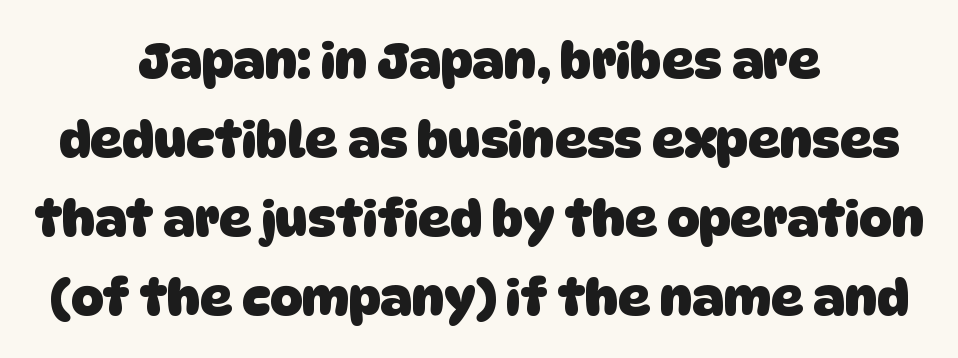
Q: Is the text bold? A: Yes.
Q: Is the typeface a serif or a sans-serif typeface? A: Sans-serif.
Q: Is the text underlined? A: No.
Q: How is the paragraph aligned? A: Centered.
Q: Is the spacing between letters normal or unusually wide? A: Normal.
Q: Is the spacing between lines tight, normal or loose? A: Normal.
Q: Width (condensed, normal, or wide)? A: Normal.
Q: Stroke contrast? A: Low.
Q: x-height? A: Large.
Q: Monospaced? A: No.
